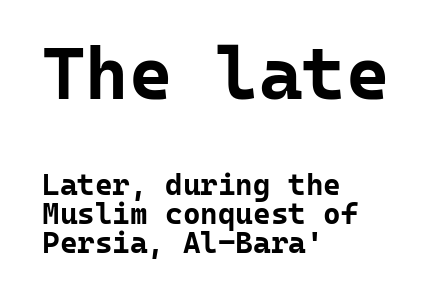
{"serif": "no", "italic": "no", "bold": "yes", "weight": "bold", "width": "normal", "stroke_contrast": "low", "x_height": "medium", "monospaced": "yes", "underline": "no", "align": "left", "line_spacing": "tight", "line_spacing_ratio": 0.96, "letter_spacing": "normal", "letter_spacing_em": 0.0, "larger_block": "first", "size_ratio": 2.47, "glyph_px": 74}
